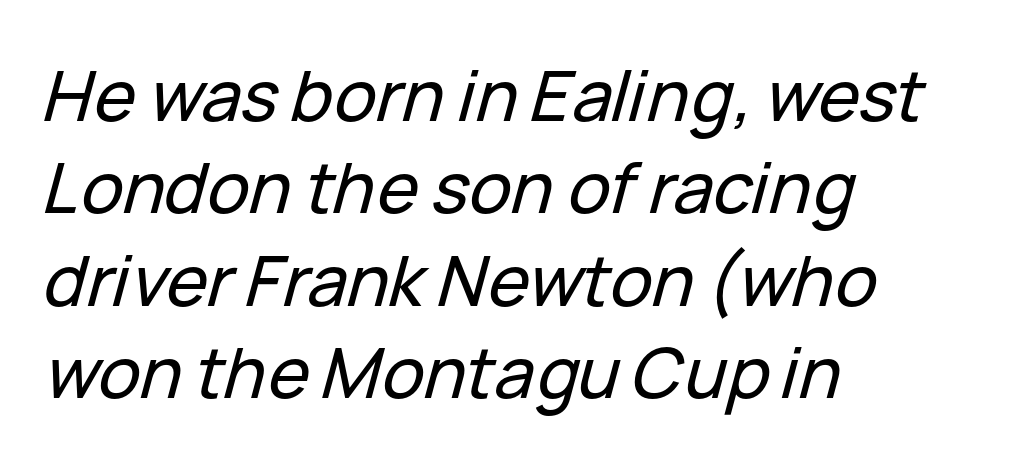
{"italic": "yes", "lean": "right", "slant_degrees": 15, "width": "normal", "stroke_contrast": "low", "x_height": "medium", "monospaced": "no", "underline": "no", "align": "left", "line_spacing": "normal", "line_spacing_ratio": 1.32, "letter_spacing": "normal", "letter_spacing_em": 0.0, "glyph_px": 70}
